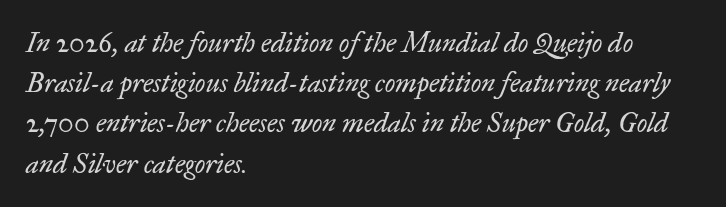
The image shows 27 px text type, italic (leaning right); set left-aligned, normal line spacing (1.49x), normal letter spacing, not underlined.
